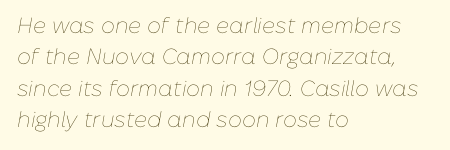
The image shows 22 px text type, italic (leaning right); set left-aligned, normal line spacing (1.43x), normal letter spacing, not underlined.
